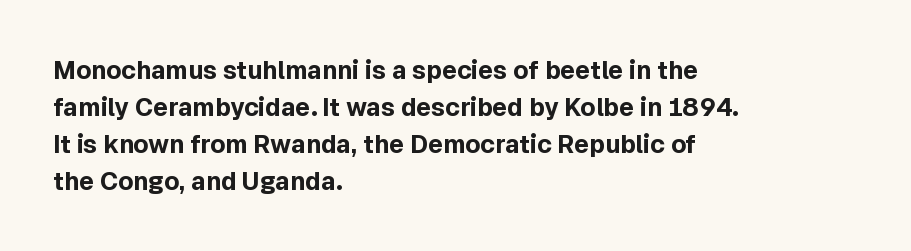
{"italic": "no", "bold": "yes", "underline": "no", "align": "left", "line_spacing": "normal", "line_spacing_ratio": 1.48, "letter_spacing": "normal", "letter_spacing_em": 0.0, "glyph_px": 25}
